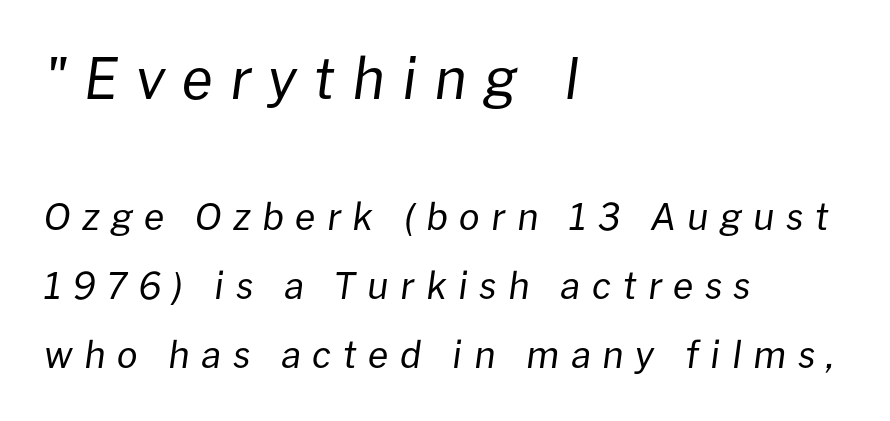
Q: Is the text bold? A: No.
Q: Is the text italic (slanted)? A: Yes, it leans right by about 8 degrees.
Q: Is the text underlined? A: No.
Q: How is the paragraph aligned? A: Left-aligned.
Q: Is the spacing between letters normal or unusually wide? A: Unusually wide.
Q: Which block of text is set in a larger size, the first (top) or the second (bottom)? A: The first (top) one.
Q: Width (condensed, normal, or wide)? A: Normal.
Q: Stroke contrast? A: Low.
Q: x-height? A: Medium.
Q: Monospaced? A: No.
